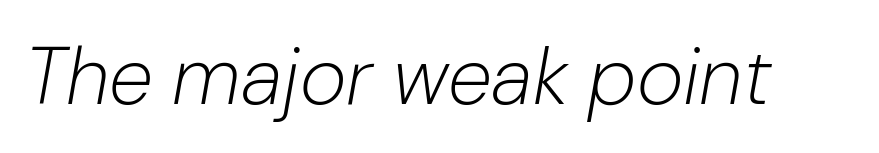
Q: Is the text bold? A: No.
Q: Is the text italic (slanted)? A: Yes, it leans right by about 10 degrees.
Q: Is the text underlined? A: No.
Q: Is the spacing between letters normal or unusually wide? A: Normal.
Q: Width (condensed, normal, or wide)? A: Normal.
Q: Stroke contrast? A: Low.
Q: x-height? A: Medium.
Q: Monospaced? A: No.
